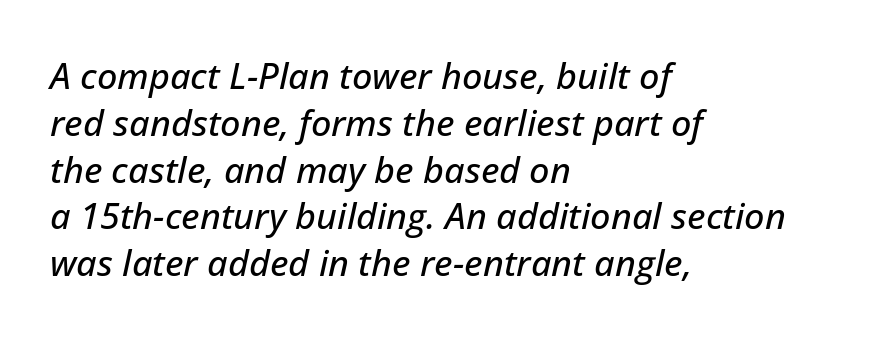
Q: Is the text italic (slanted)? A: Yes, it leans right by about 12 degrees.
Q: Is the text underlined? A: No.
Q: How is the paragraph aligned? A: Left-aligned.
Q: Is the spacing between letters normal or unusually wide? A: Normal.
Q: Is the spacing between lines tight, normal or loose? A: Normal.
Q: Width (condensed, normal, or wide)? A: Normal.
Q: Stroke contrast? A: Low.
Q: x-height? A: Medium.
Q: Monospaced? A: No.
